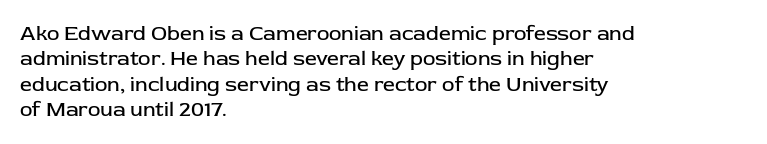
A bare baseline throughout the passage. Line beginnings align vertically; line endings do not. This sample uses plain, unmodified letter spacing. Posture: straight, roman, zero tilt. Is this a heavy cut? Hardly; it is regular or lighter.
